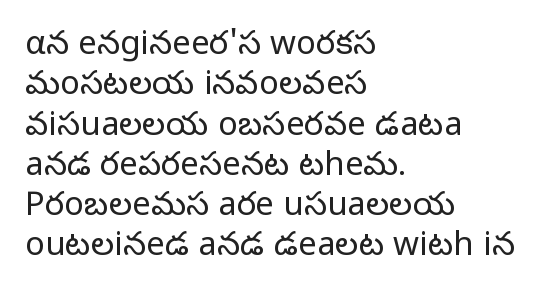
{"serif": "no", "italic": "no", "bold": "no", "weight": "light", "width": "normal", "stroke_contrast": "low", "x_height": "medium", "monospaced": "no", "underline": "no", "align": "left", "line_spacing_ratio": 1.22, "letter_spacing": "normal", "letter_spacing_em": 0.0, "glyph_px": 33}
